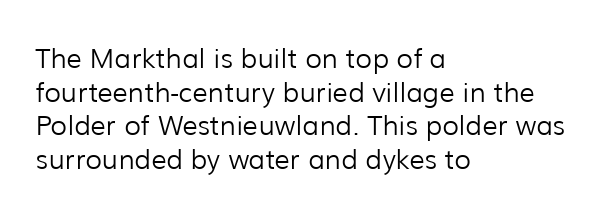
Q: Is the text bold? A: No.
Q: Is the text italic (slanted)? A: No, it is upright.
Q: Is the text underlined? A: No.
Q: How is the paragraph aligned? A: Left-aligned.
Q: Is the spacing between letters normal or unusually wide? A: Normal.
Q: Is the spacing between lines tight, normal or loose? A: Normal.
